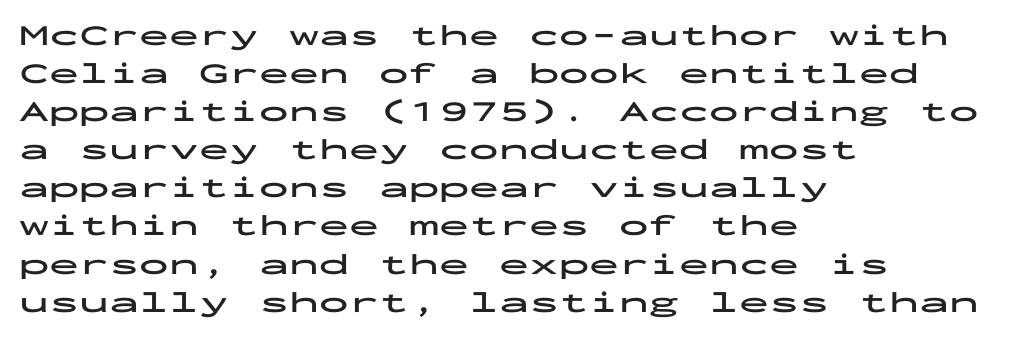
{"serif": "no", "italic": "no", "bold": "yes", "weight": "bold", "width": "wide", "stroke_contrast": "low", "x_height": "medium", "monospaced": "yes", "underline": "no", "align": "left", "line_spacing": "normal", "line_spacing_ratio": 1.27, "letter_spacing": "normal", "letter_spacing_em": 0.0, "glyph_px": 30}
